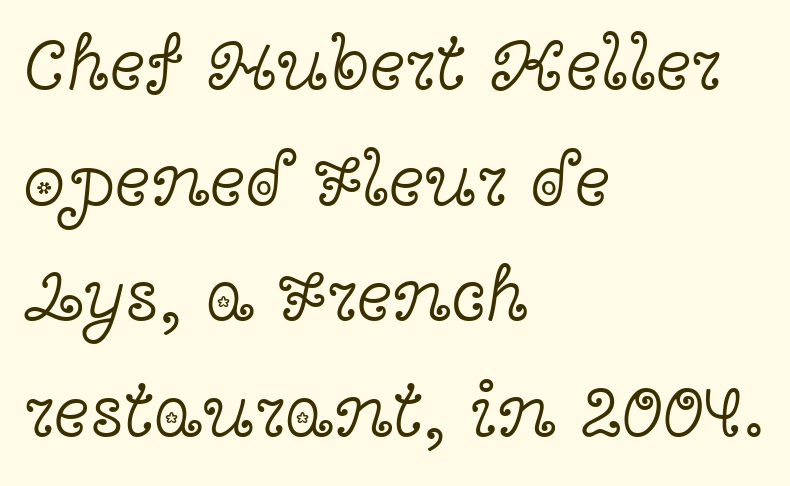
Q: Is the text bold? A: No.
Q: Is the text italic (slanted)? A: No, it is upright.
Q: Is the typeface a serif or a sans-serif typeface? A: Serif.
Q: Is the text underlined? A: No.
Q: How is the paragraph aligned? A: Left-aligned.
Q: Is the spacing between letters normal or unusually wide? A: Normal.
Q: Is the spacing between lines tight, normal or loose? A: Normal.
Q: Width (condensed, normal, or wide)? A: Wide.
Q: x-height? A: Medium.
Q: Monospaced? A: No.
